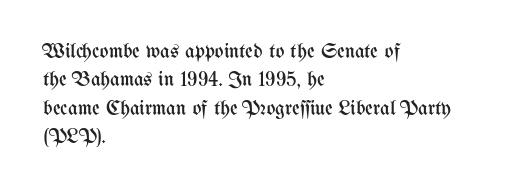
{"italic": "no", "bold": "no", "underline": "no", "align": "left", "line_spacing": "normal", "line_spacing_ratio": 1.35, "letter_spacing": "normal", "letter_spacing_em": 0.0, "glyph_px": 21}
